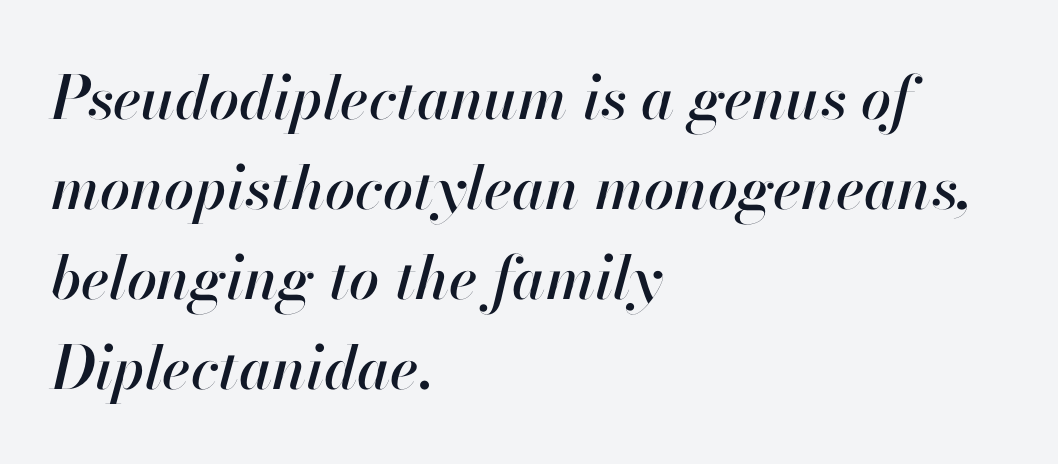
{"italic": "yes", "lean": "right", "slant_degrees": 13, "width": "normal", "stroke_contrast": "high", "x_height": "small", "monospaced": "no", "underline": "no", "align": "left", "line_spacing": "normal", "line_spacing_ratio": 1.5, "letter_spacing": "normal", "letter_spacing_em": 0.0, "glyph_px": 60}
